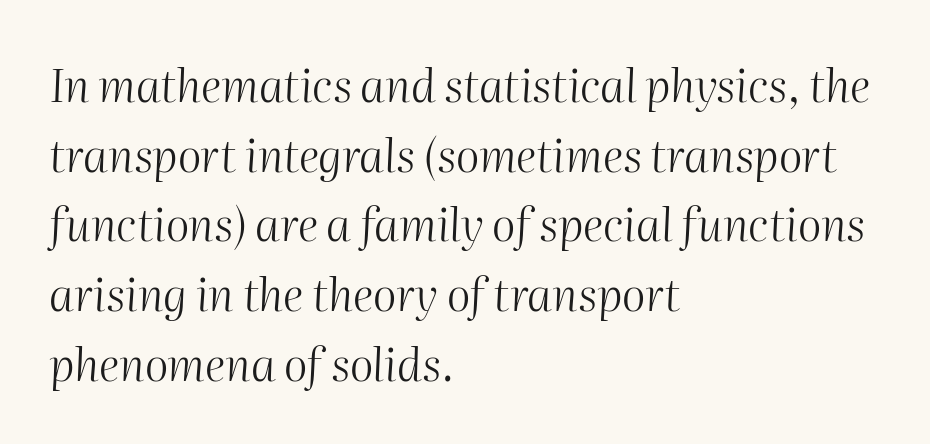
If you measured baseline to baseline, you'd find a middling distance. Any mark beneath the type? The region is blank. Weight class: somewhere from thin through regular. The ragged edge is on the right, which tells us the setting is flush left. Note the varied advance widths — an 'i' is clearly narrower than an 'm'.
